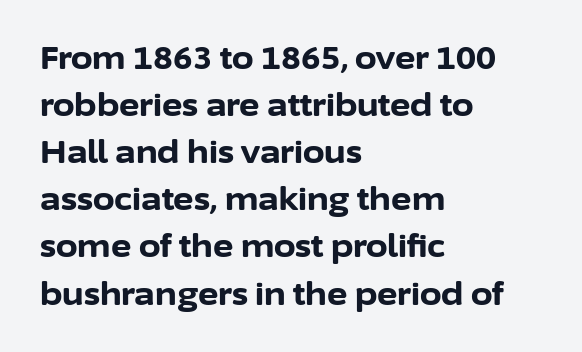
Q: Is the text bold? A: Yes.
Q: Is the text italic (slanted)? A: No, it is upright.
Q: Is the typeface a serif or a sans-serif typeface? A: Sans-serif.
Q: Is the text underlined? A: No.
Q: How is the paragraph aligned? A: Left-aligned.
Q: Is the spacing between letters normal or unusually wide? A: Normal.
Q: Is the spacing between lines tight, normal or loose? A: Normal.
Q: Width (condensed, normal, or wide)? A: Normal.
Q: Stroke contrast? A: Low.
Q: x-height? A: Medium.
Q: Monospaced? A: No.
